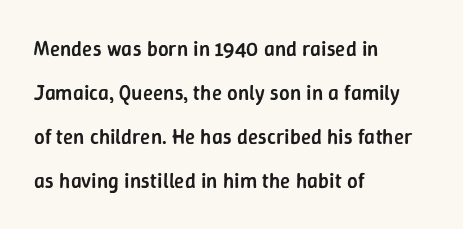
Q: Is the text bold? A: Semi-bold.
Q: Is the text italic (slanted)? A: No, it is upright.
Q: Is the text underlined? A: No.
Q: How is the paragraph aligned? A: Left-aligned.
Q: Is the spacing between letters normal or unusually wide? A: Normal.
Q: Is the spacing between lines tight, normal or loose? A: Loose.
